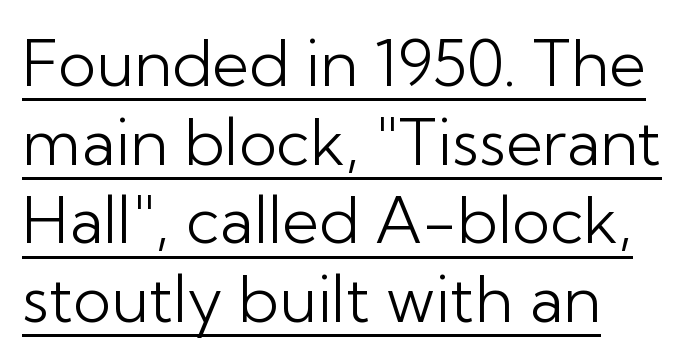
{"serif": "no", "italic": "no", "bold": "no", "weight": "light", "width": "normal", "stroke_contrast": "low", "x_height": "medium", "monospaced": "no", "underline": "yes", "align": "left", "line_spacing_ratio": 1.23, "letter_spacing": "normal", "letter_spacing_em": 0.0, "glyph_px": 64}
